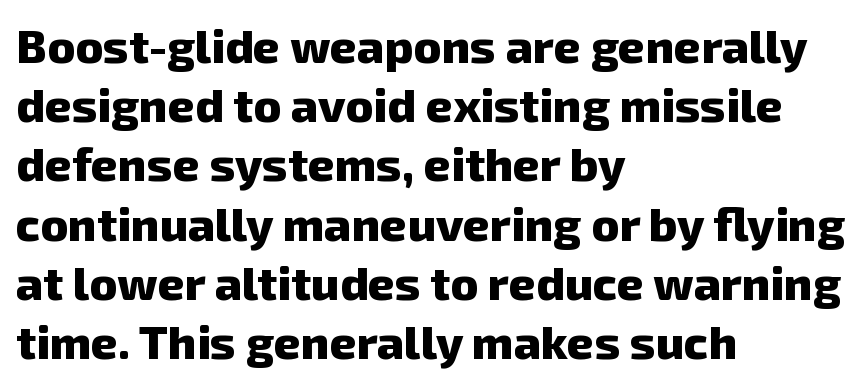
This is sans-serif lettering, the kind often seen on screens and signage. This sample has the flowing, uneven cadence of proportional lettering. This is heavy type, rendered in bold. The leading is moderate, giving the passage an even texture. The rendering anchors every line to the left-hand side.
